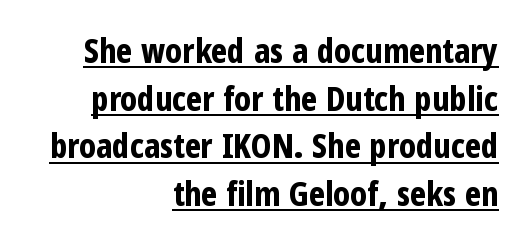
The image shows 34 px bold, condensed sans-serif type, upright; set right-aligned, normal line spacing (1.4x), normal letter spacing, underlined; low stroke contrast and a medium x-height.
